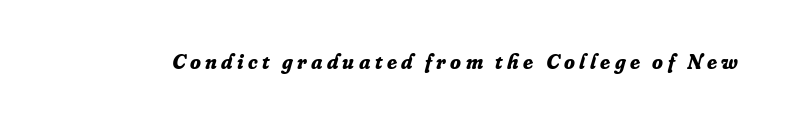
Q: Is the text bold? A: Yes.
Q: Is the text italic (slanted)? A: Yes, it leans right by about 16 degrees.
Q: Is the text underlined? A: No.
Q: Is the spacing between letters normal or unusually wide? A: Unusually wide.
